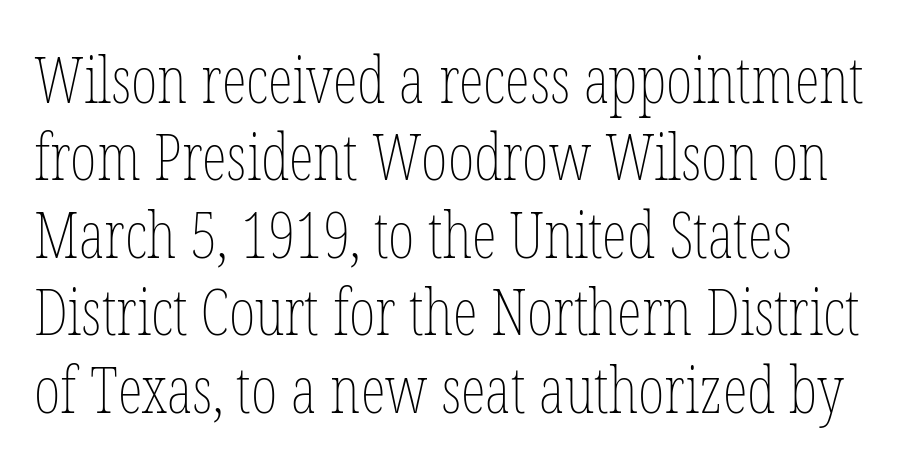
Descender tails drop into unmarked territory. Does the lettering tilt? It doesn't — this is upright. Do the characters align in a grid? No, the font is proportional. These lines stack with their left ends in a neat column. Nobody touched the tracking dial on this one. Counters stay open thanks to moderate or lighter strokes.
